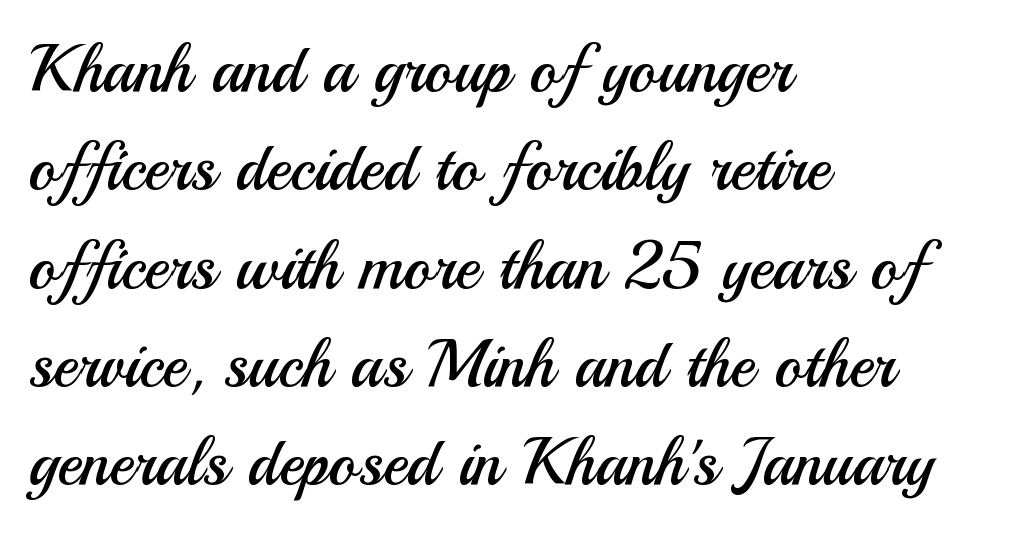
{"serif": "no", "bold": "no", "weight": "regular", "width": "normal", "stroke_contrast": "medium", "x_height": "small", "monospaced": "no", "underline": "no", "align": "left", "line_spacing": "normal", "line_spacing_ratio": 1.49, "letter_spacing": "normal", "letter_spacing_em": 0.0, "glyph_px": 66}
